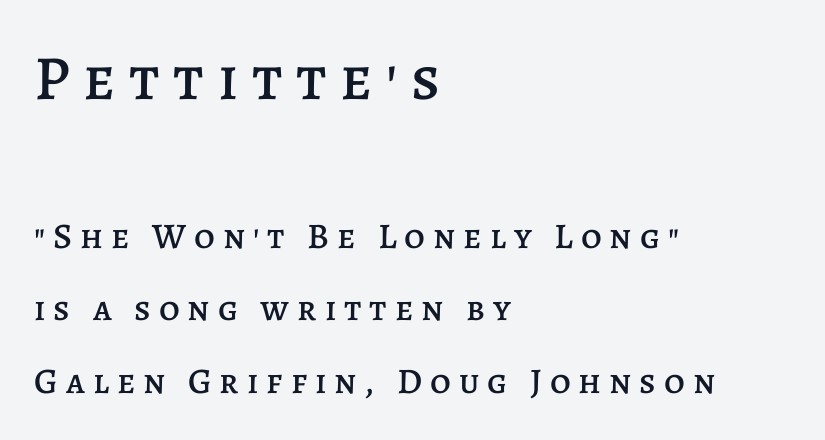
Style check: upright. Each new line begins a long way beneath the previous one. This layout puts the oversized block above and the modest block below. The passage shown is typed in a proportional face where columns would drift. The rendering anchors every line to the left-hand side.
